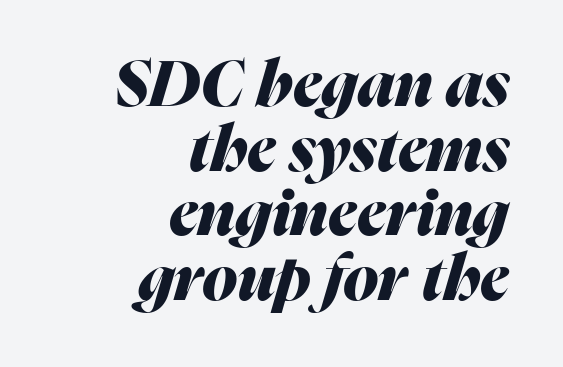
The image shows 64 px heavy type, italic (leaning right); set right-aligned, tight line spacing (1.01x), normal letter spacing, not underlined; medium stroke contrast and a medium x-height.
